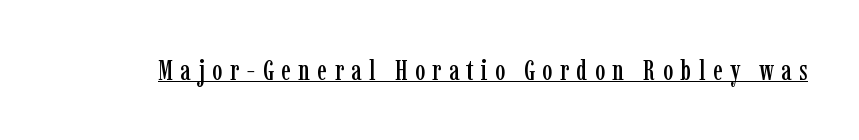
Does extra space separate the letters? Yes, quite a lot of it. Varying glyph widths throughout — classic text-font behaviour. These lines were composed using upright roman letters. Honestly, the underline is the first thing you notice here. This sample uses a serif face.
